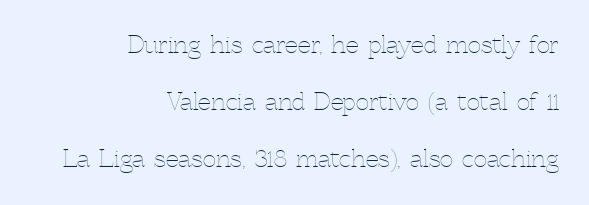
Q: Is the text bold? A: No.
Q: Is the text italic (slanted)? A: No, it is upright.
Q: Is the text underlined? A: No.
Q: How is the paragraph aligned? A: Right-aligned.
Q: Is the spacing between letters normal or unusually wide? A: Normal.
Q: Is the spacing between lines tight, normal or loose? A: Loose.
